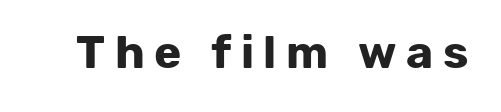
The image shows 46 px bold sans-serif type, upright; set unusually wide letter spacing (+0.21 em), not underlined; low stroke contrast and a medium x-height.
